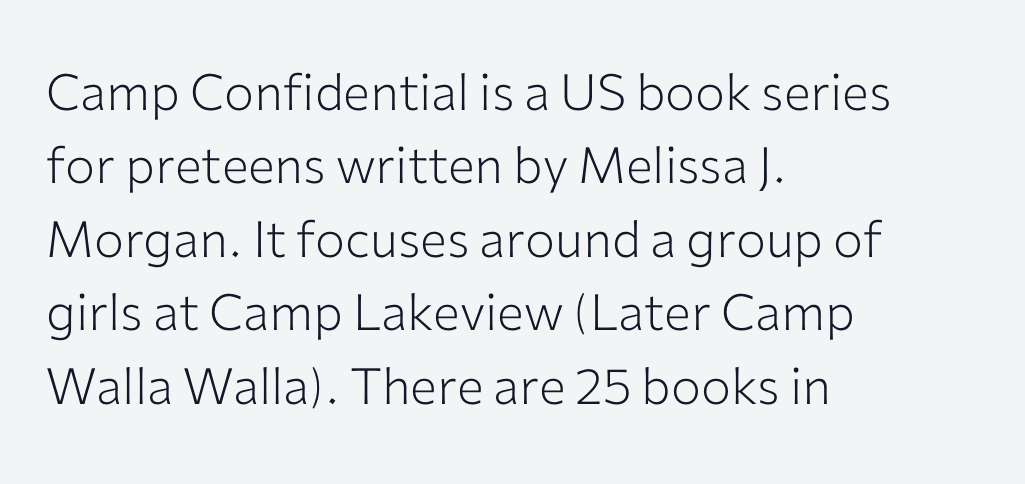
Q: Is the text bold? A: No.
Q: Is the text italic (slanted)? A: No, it is upright.
Q: Is the typeface a serif or a sans-serif typeface? A: Sans-serif.
Q: Is the text underlined? A: No.
Q: How is the paragraph aligned? A: Left-aligned.
Q: Is the spacing between letters normal or unusually wide? A: Normal.
Q: Is the spacing between lines tight, normal or loose? A: Normal.
Q: Width (condensed, normal, or wide)? A: Normal.
Q: Stroke contrast? A: Low.
Q: x-height? A: Medium.
Q: Monospaced? A: No.
